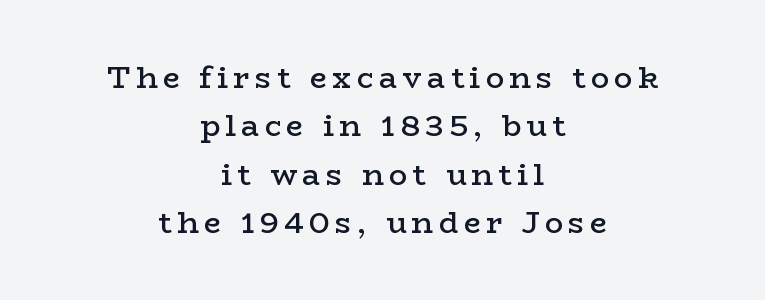
{"serif": "yes", "italic": "no", "bold": "semi", "weight": "semibold", "width": "wide", "stroke_contrast": "low", "x_height": "medium", "monospaced": "no", "underline": "no", "align": "center", "line_spacing": "normal", "line_spacing_ratio": 1.61, "glyph_px": 30}
